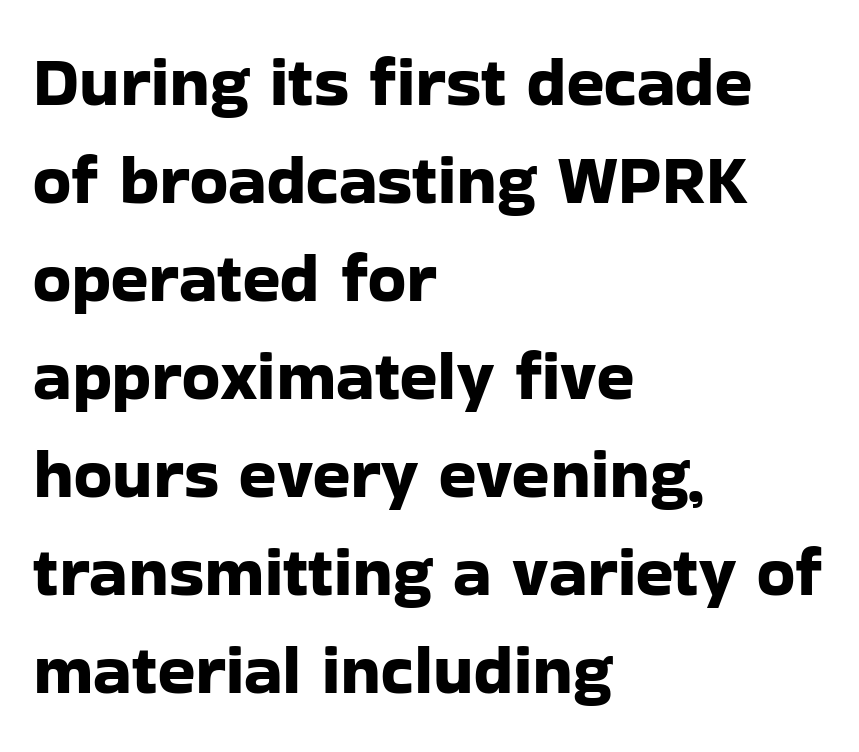
The face used here is proportionally spaced, like ordinary book or web type. Honestly, there is no underline to notice here at all. Line spacing here is normal. Does extra space separate the letters? No, they use regular spacing.
